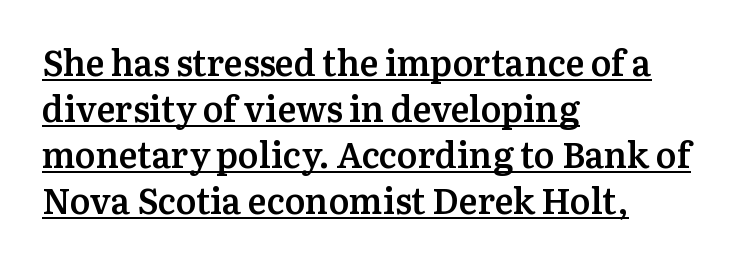
Q: Is the text bold? A: Semi-bold.
Q: Is the text italic (slanted)? A: No, it is upright.
Q: Is the typeface a serif or a sans-serif typeface? A: Serif.
Q: Is the text underlined? A: Yes.
Q: How is the paragraph aligned? A: Left-aligned.
Q: Is the spacing between letters normal or unusually wide? A: Normal.
Q: Is the spacing between lines tight, normal or loose? A: Normal.
Q: Width (condensed, normal, or wide)? A: Normal.
Q: Stroke contrast? A: Medium.
Q: x-height? A: Medium.
Q: Monospaced? A: No.
